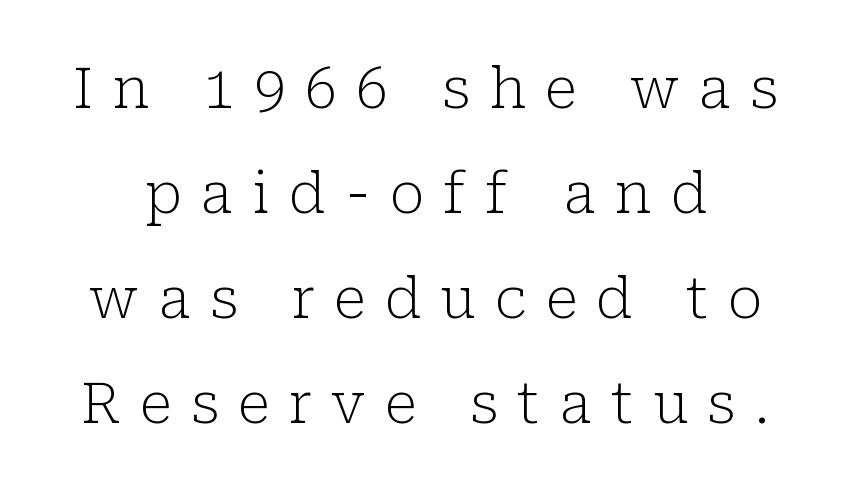
Font category for this specimen: serif. These lines were composed using upright roman letters. Display-style spreading of the glyphs; the letterfit is very open. Varying glyph widths throughout — classic text-font behaviour. Caption: face not bold, strokes unweighted. Letters rest on an invisible, unmarked baseline.
